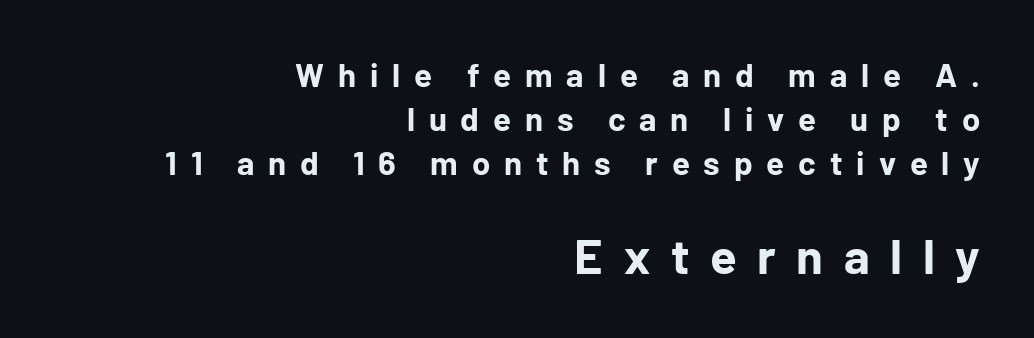
The image shows 49 px bold sans-serif type, upright; set right-aligned, normal line spacing (1.33x), unusually wide letter spacing (+0.42 em), not underlined; the second (bottom) block is 1.48x larger; low stroke contrast and a medium x-height.
